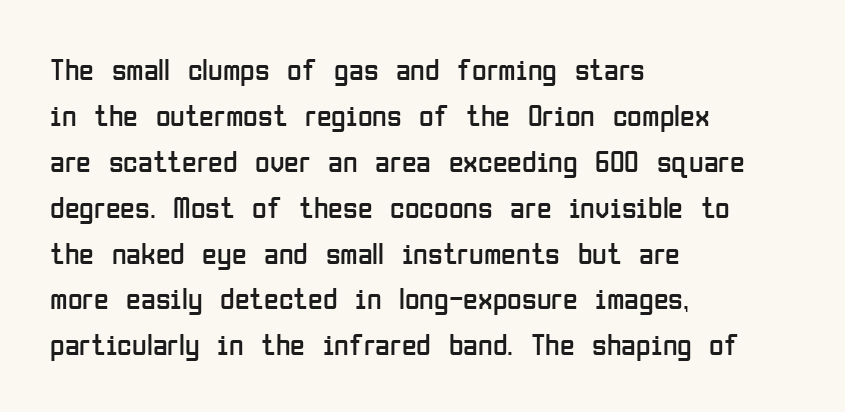
If you drew a ruler down the left edge, every line would touch it. Glyph-to-glyph distance matches everyday printed text. Is this a sans? Yes — the strokes have no serifs. Words float on clear page, feet unadorned. These lines are rendered in a variable-pitch font.
